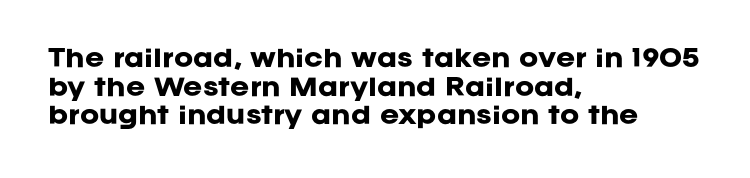
The image shows 23 px bold type, upright; set left-aligned, line spacing 1.24x, normal letter spacing, not underlined.
